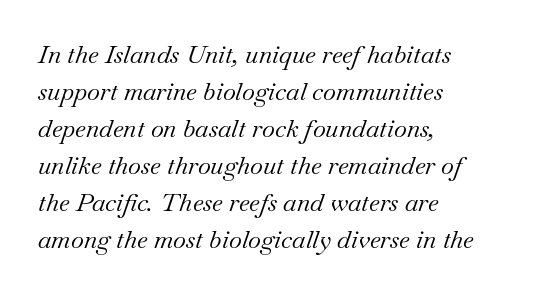
Q: Is the text bold? A: No.
Q: Is the text italic (slanted)? A: Yes, it leans right by about 18 degrees.
Q: Is the text underlined? A: No.
Q: How is the paragraph aligned? A: Left-aligned.
Q: Is the spacing between letters normal or unusually wide? A: Normal.
Q: Is the spacing between lines tight, normal or loose? A: Normal.
